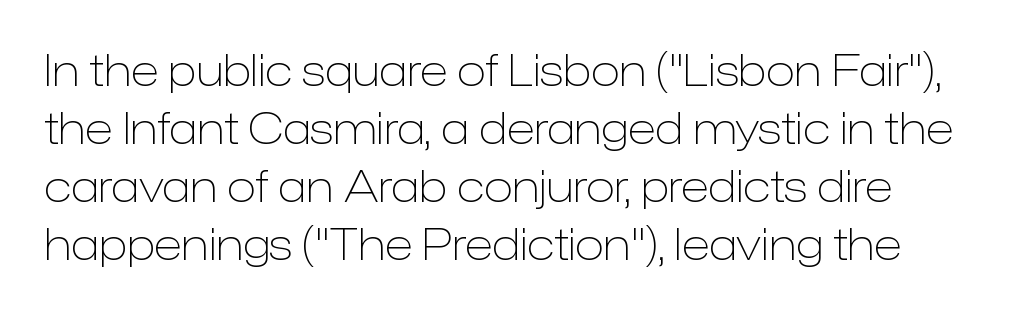
Q: Is the text bold? A: No.
Q: Is the text italic (slanted)? A: No, it is upright.
Q: Is the typeface a serif or a sans-serif typeface? A: Sans-serif.
Q: Is the text underlined? A: No.
Q: Is the spacing between letters normal or unusually wide? A: Normal.
Q: Is the spacing between lines tight, normal or loose? A: Normal.
Q: Width (condensed, normal, or wide)? A: Normal.
Q: Stroke contrast? A: Low.
Q: x-height? A: Medium.
Q: Monospaced? A: No.
